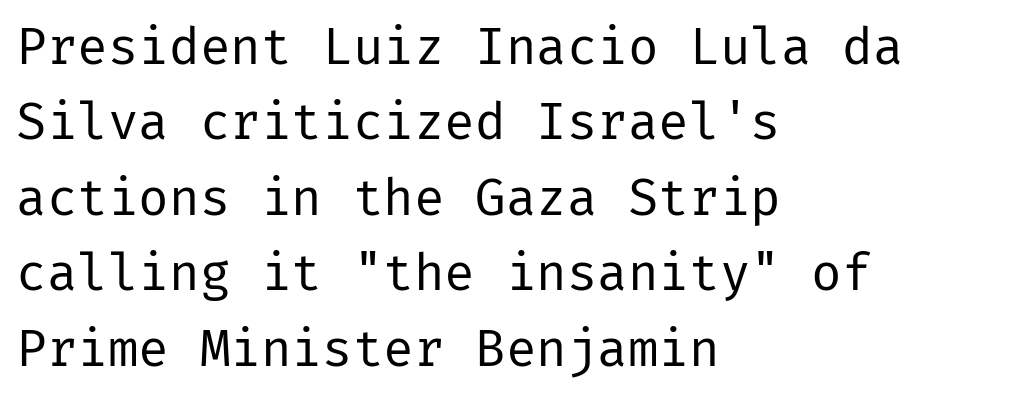
{"serif": "no", "italic": "no", "bold": "no", "weight": "regular", "width": "normal", "stroke_contrast": "low", "x_height": "medium", "underline": "no", "align": "left", "line_spacing": "normal", "line_spacing_ratio": 1.48, "letter_spacing": "normal", "letter_spacing_em": 0.0, "glyph_px": 51}
